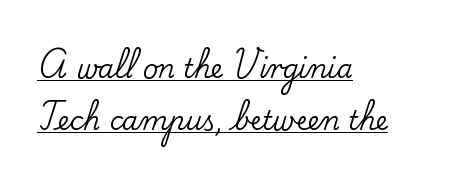
In designer terms, the underline attribute is active on this setting. The type is set solid horizontally, with unmodified tracking. The vertical gap from one line to the next is large. Short and long lines alike share a common starting point at left.
